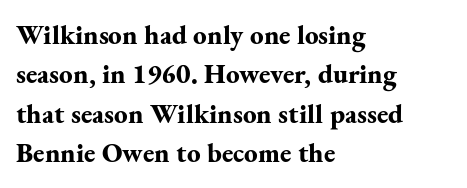
Q: Is the text bold? A: Yes.
Q: Is the text italic (slanted)? A: No, it is upright.
Q: Is the text underlined? A: No.
Q: How is the paragraph aligned? A: Left-aligned.
Q: Is the spacing between letters normal or unusually wide? A: Normal.
Q: Is the spacing between lines tight, normal or loose? A: Normal.
